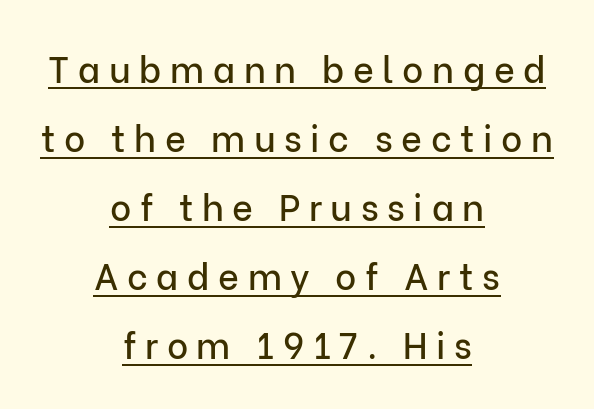
Quick note: not italic, upright. A typographer would call this underscored text. Casual observation: everything's sitting right in the middle. The leading is generous, giving the passage an open texture. Someone cranked the tracking dial way up on this one.
